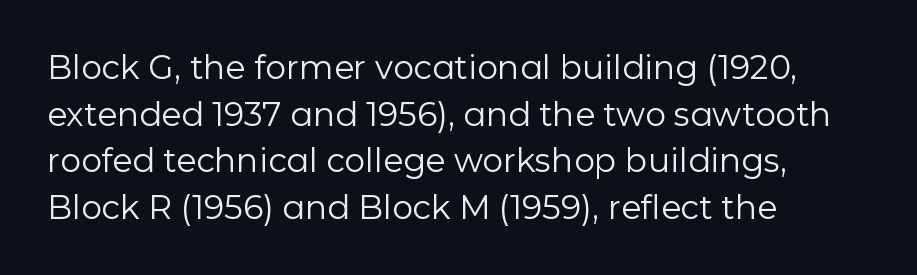
Q: Is the text bold? A: No.
Q: Is the text italic (slanted)? A: No, it is upright.
Q: Is the typeface a serif or a sans-serif typeface? A: Sans-serif.
Q: Is the text underlined? A: No.
Q: How is the paragraph aligned? A: Left-aligned.
Q: Is the spacing between letters normal or unusually wide? A: Normal.
Q: Is the spacing between lines tight, normal or loose? A: Normal.
Q: Width (condensed, normal, or wide)? A: Normal.
Q: Stroke contrast? A: Low.
Q: x-height? A: Medium.
Q: Monospaced? A: No.
